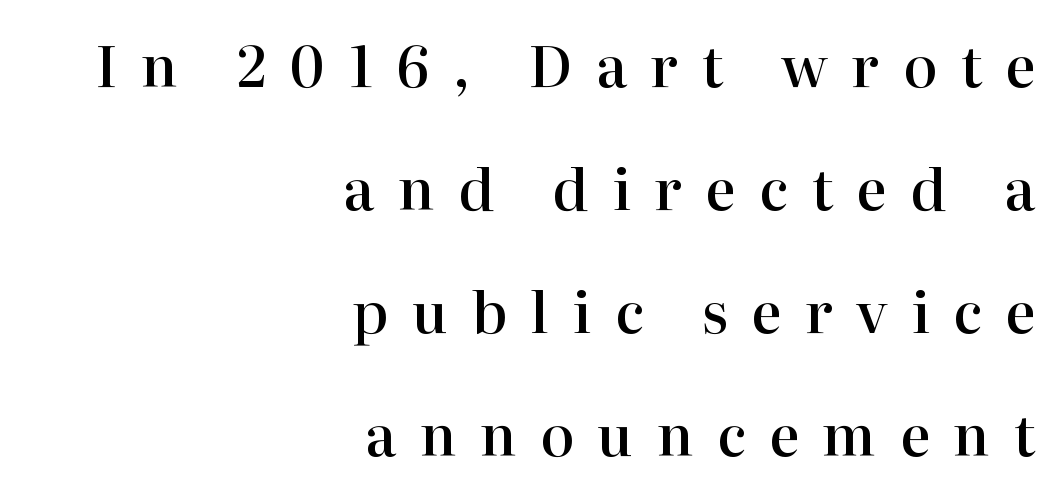
Q: Is the text bold? A: Semi-bold.
Q: Is the text italic (slanted)? A: No, it is upright.
Q: Is the typeface a serif or a sans-serif typeface? A: Serif.
Q: Is the text underlined? A: No.
Q: How is the paragraph aligned? A: Right-aligned.
Q: Is the spacing between letters normal or unusually wide? A: Unusually wide.
Q: Is the spacing between lines tight, normal or loose? A: Loose.
Q: Width (condensed, normal, or wide)? A: Normal.
Q: Stroke contrast? A: High.
Q: x-height? A: Medium.
Q: Monospaced? A: No.
